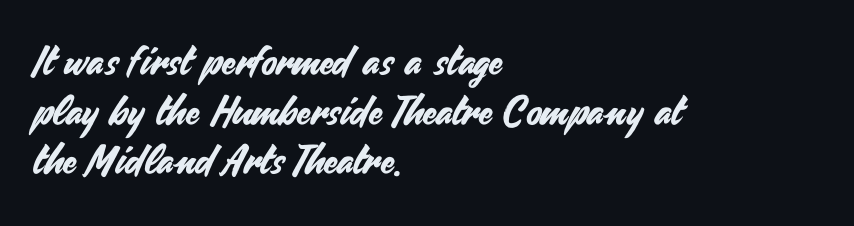
{"serif": "no", "width": "normal", "stroke_contrast": "medium", "x_height": "small", "monospaced": "no", "underline": "no", "align": "left", "line_spacing_ratio": 1.24, "letter_spacing": "normal", "letter_spacing_em": 0.0, "glyph_px": 40}
